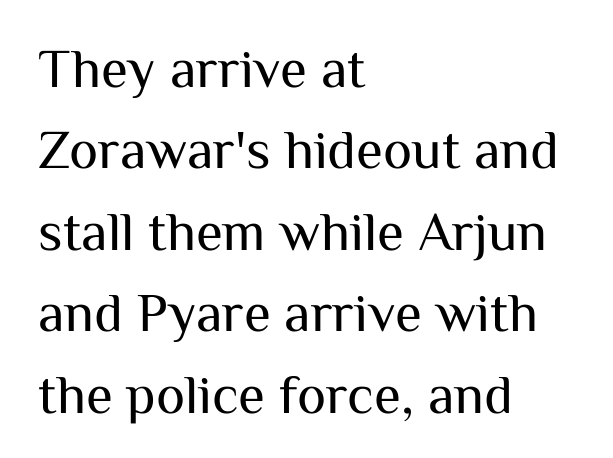
When letters stand straight like this, we call the style roman or upright. Does the type have serifs? No, each stem ends abruptly. Each word holds together tightly as a unit, with standard inter-letter gaps. A student would call this left alignment; a typographer would say flush left, rag right. Weight: not bold — regular or lighter. Normally led — the rows are evenly, conventionally spaced.
